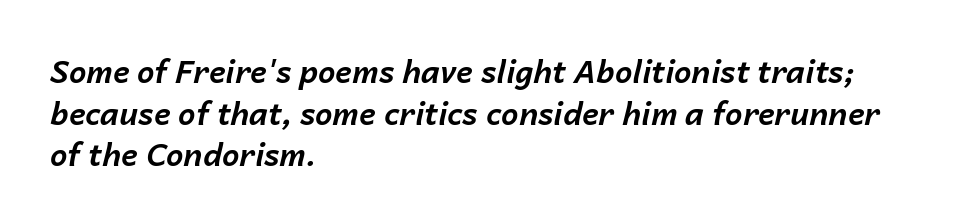
The image shows 31 px bold type, italic (leaning right); set left-aligned, normal line spacing (1.34x), normal letter spacing, not underlined; low stroke contrast and a medium x-height.
